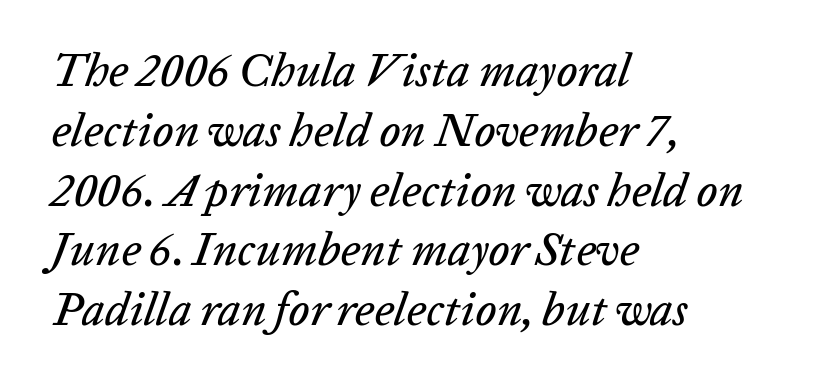
The image shows 46 px text type, italic (leaning right); set left-aligned, normal line spacing (1.3x), normal letter spacing, not underlined; low stroke contrast and a medium x-height.
